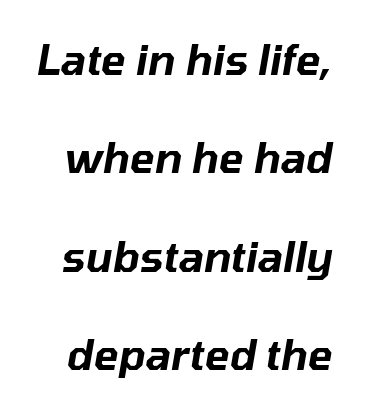
Q: Is the text italic (slanted)? A: Yes, it leans right by about 10 degrees.
Q: Is the text underlined? A: No.
Q: Is the spacing between letters normal or unusually wide? A: Normal.
Q: Is the spacing between lines tight, normal or loose? A: Loose.
Q: Width (condensed, normal, or wide)? A: Normal.
Q: Stroke contrast? A: Low.
Q: x-height? A: Medium.
Q: Monospaced? A: No.
